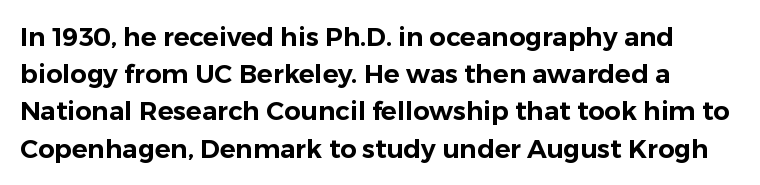
One glance says typical: line gaps are just what's usual. Check the space under the baseline: it is left empty. Inter-character spacing is left at the font's built-in metrics. Tall strokes in this sample are plumb rather than angled.
